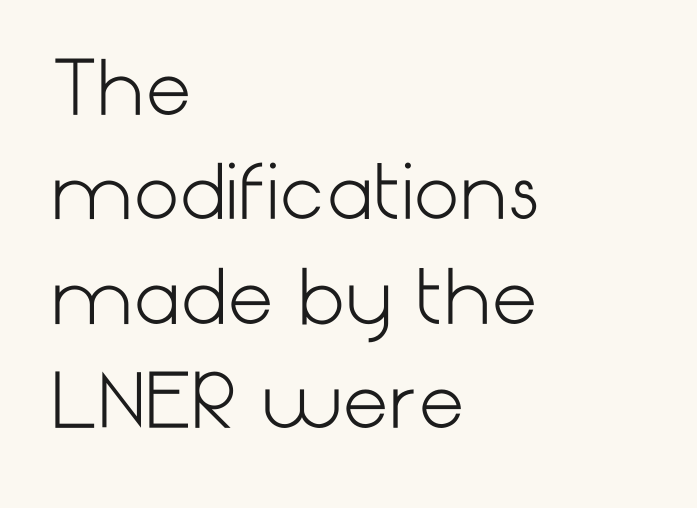
{"serif": "no", "italic": "no", "bold": "no", "weight": "light", "width": "normal", "stroke_contrast": "low", "x_height": "medium", "underline": "no", "align": "left", "line_spacing": "normal", "line_spacing_ratio": 1.43, "letter_spacing": "normal", "letter_spacing_em": 0.0, "glyph_px": 73}
